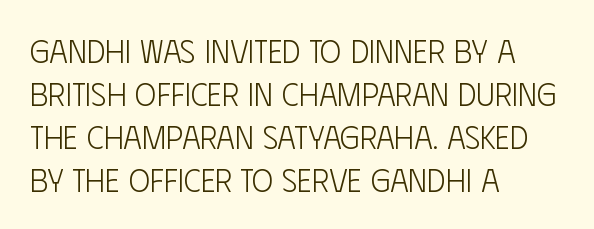
The image shows 32 px light, condensed sans-serif type, upright; set left-aligned, normal line spacing (1.34x), normal letter spacing, not underlined; low stroke contrast and a large x-height.
